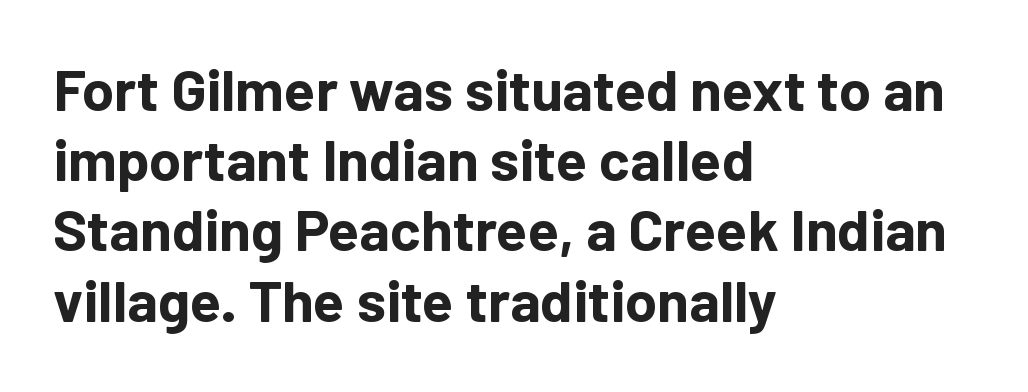
Q: Is the text bold? A: Yes.
Q: Is the text italic (slanted)? A: No, it is upright.
Q: Is the typeface a serif or a sans-serif typeface? A: Sans-serif.
Q: Is the text underlined? A: No.
Q: How is the paragraph aligned? A: Left-aligned.
Q: Is the spacing between letters normal or unusually wide? A: Normal.
Q: Width (condensed, normal, or wide)? A: Normal.
Q: Stroke contrast? A: Low.
Q: x-height? A: Medium.
Q: Monospaced? A: No.
